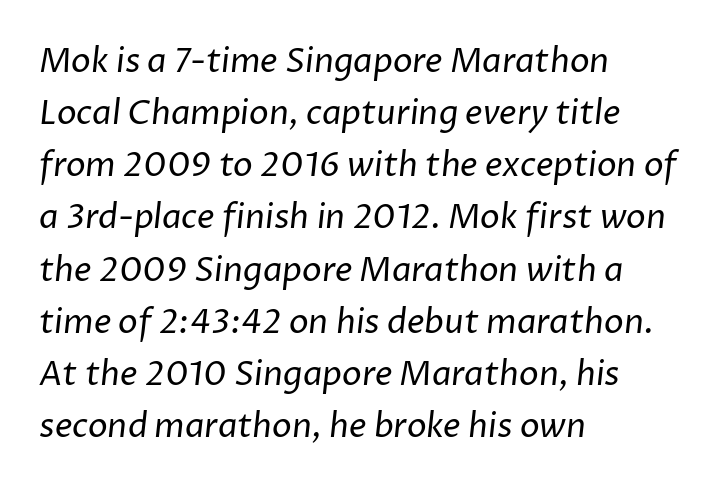
Where is the straight margin? On the left. Stroke thickness stays within the range of a standard reading face or lighter. Glance below the letters and you will spot only blank space. Tracking here is standard; glyphs follow each other at the usual distance. Here the designer chose a conventional face with non-uniform glyph widths. Nothing sits at the stroke ends, so this counts as sans-serif.
